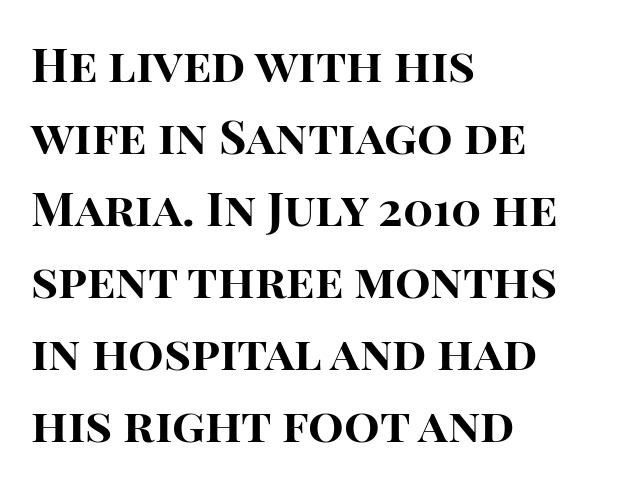
{"serif": "no", "italic": "no", "bold": "yes", "weight": "bold", "width": "normal", "stroke_contrast": "high", "x_height": "large", "monospaced": "no", "underline": "no", "align": "left", "line_spacing": "normal", "line_spacing_ratio": 1.53, "letter_spacing": "normal", "letter_spacing_em": 0.0, "glyph_px": 47}
